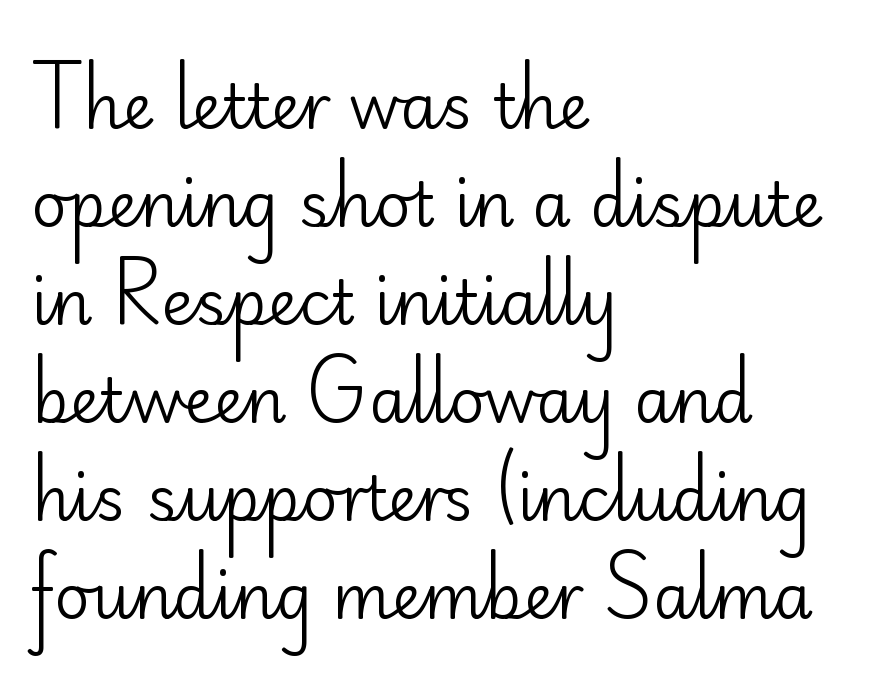
{"serif": "no", "italic": "no", "bold": "no", "weight": "regular", "width": "normal", "stroke_contrast": "low", "x_height": "small", "monospaced": "no", "underline": "no", "align": "left", "line_spacing": "normal", "line_spacing_ratio": 1.58, "letter_spacing": "normal", "letter_spacing_em": 0.0, "glyph_px": 62}
